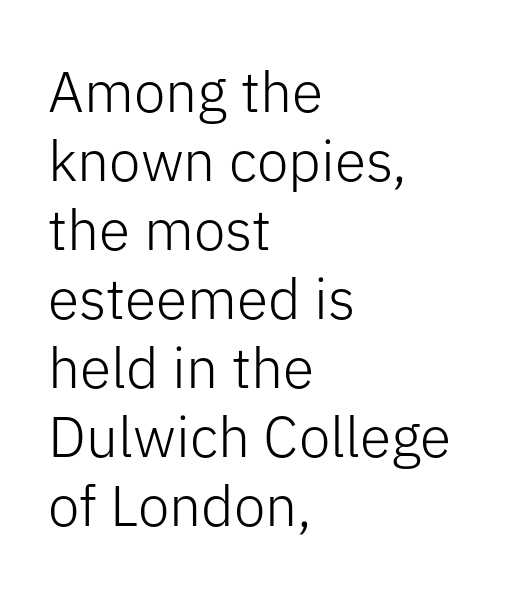
The image shows 57 px light sans-serif type, upright; set left-aligned, line spacing 1.21x, normal letter spacing, not underlined; low stroke contrast and a medium x-height.
